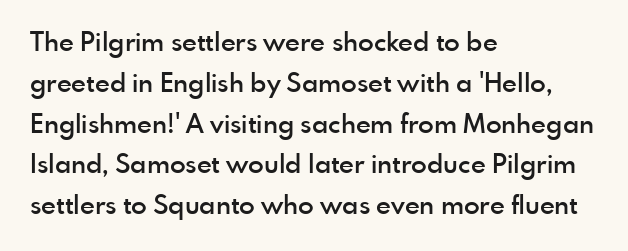
Q: Is the text bold? A: Semi-bold.
Q: Is the text italic (slanted)? A: No, it is upright.
Q: Is the text underlined? A: No.
Q: How is the paragraph aligned? A: Left-aligned.
Q: Is the spacing between letters normal or unusually wide? A: Normal.
Q: Is the spacing between lines tight, normal or loose? A: Normal.
